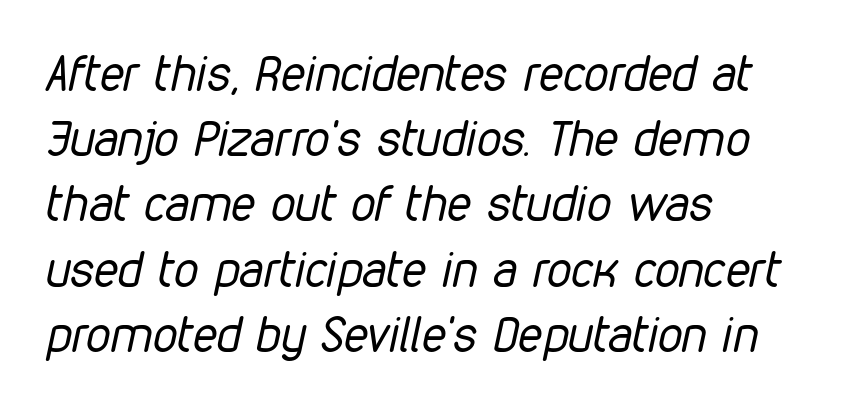
The image shows 49 px regular-weight, condensed type, italic (leaning right); set left-aligned, normal line spacing (1.33x), normal letter spacing, not underlined; low stroke contrast and a medium x-height.
